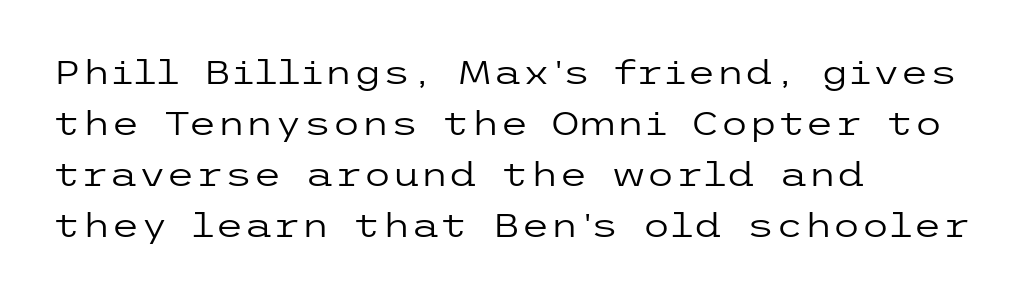
Students, note that the glyphs here touch the page at normal intervals. The glyphs are unaccompanied by any horizontal stroke below them. Upright lettering throughout. A student would call this left alignment; a typographer would say flush left, rag right. Grotesque or geometric, the face here clearly has no serifs. Is the type heavy? It reads as light-to-regular instead.
